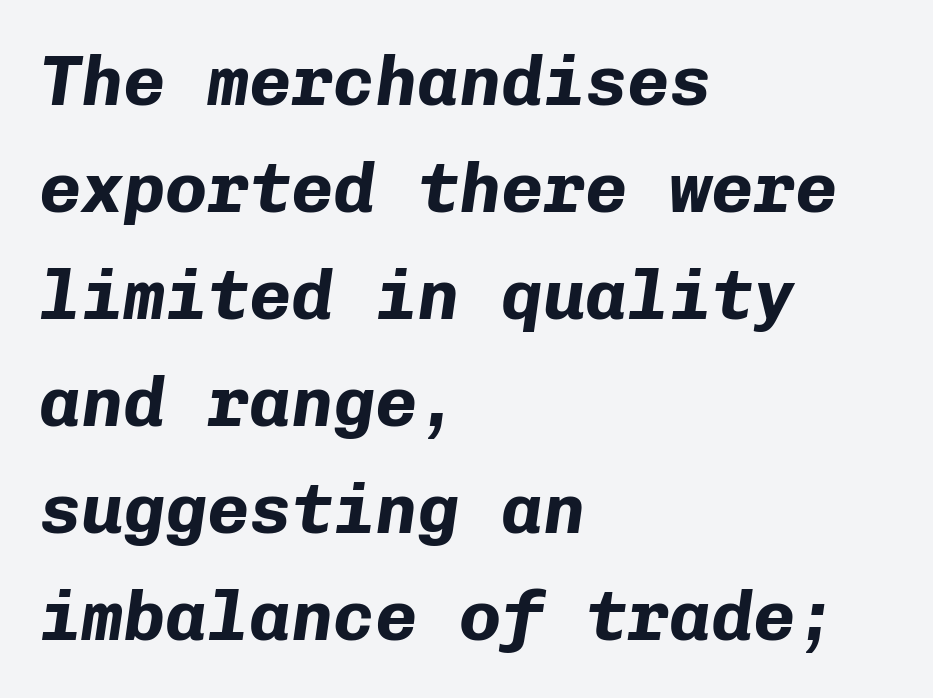
Q: Is the text bold? A: Yes.
Q: Is the text italic (slanted)? A: Yes, it leans right by about 8 degrees.
Q: Is the text underlined? A: No.
Q: How is the paragraph aligned? A: Left-aligned.
Q: Is the spacing between letters normal or unusually wide? A: Normal.
Q: Is the spacing between lines tight, normal or loose? A: Normal.
Q: Width (condensed, normal, or wide)? A: Normal.
Q: Stroke contrast? A: Low.
Q: x-height? A: Medium.
Q: Monospaced? A: Yes.
